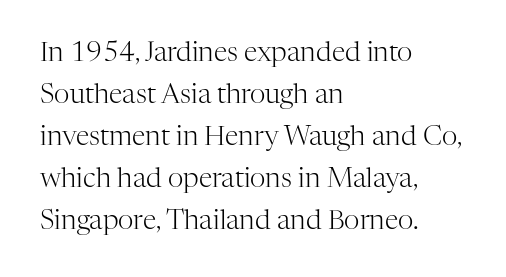
Q: Is the text bold? A: No.
Q: Is the text italic (slanted)? A: No, it is upright.
Q: Is the text underlined? A: No.
Q: How is the paragraph aligned? A: Left-aligned.
Q: Is the spacing between letters normal or unusually wide? A: Normal.
Q: Is the spacing between lines tight, normal or loose? A: Normal.
